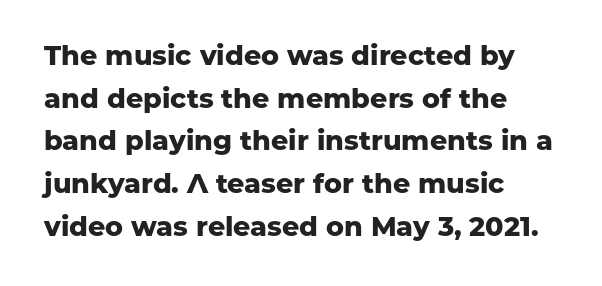
Q: Is the text bold? A: Yes.
Q: Is the text italic (slanted)? A: No, it is upright.
Q: Is the text underlined? A: No.
Q: How is the paragraph aligned? A: Left-aligned.
Q: Is the spacing between letters normal or unusually wide? A: Normal.
Q: Is the spacing between lines tight, normal or loose? A: Normal.
